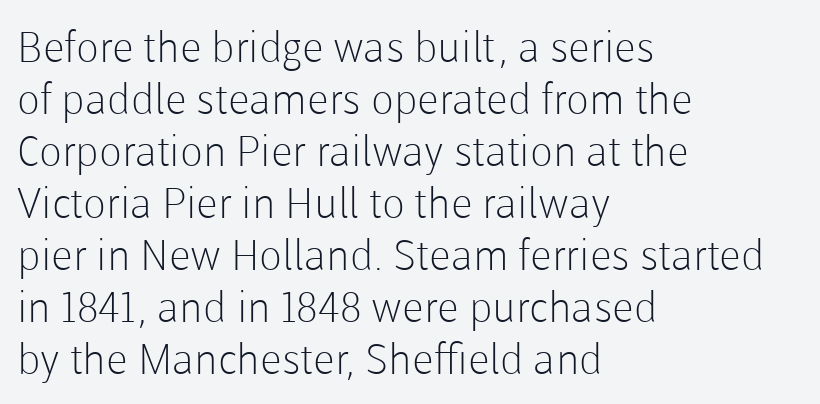
The image shows 42 px light sans-serif type, upright; set left-aligned, line spacing 1.24x, normal letter spacing, not underlined; low stroke contrast and a medium x-height.
